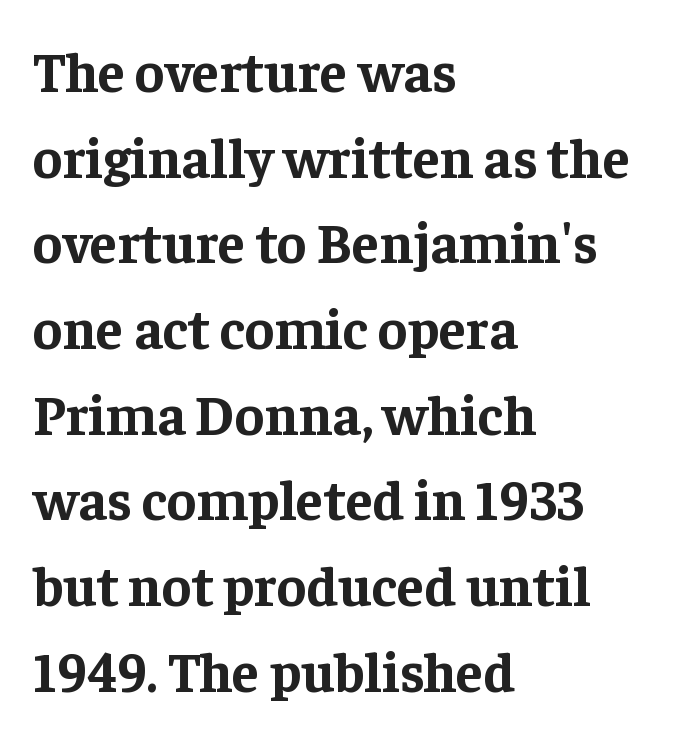
Q: Is the text bold? A: Yes.
Q: Is the text italic (slanted)? A: No, it is upright.
Q: Is the typeface a serif or a sans-serif typeface? A: Serif.
Q: Is the text underlined? A: No.
Q: How is the paragraph aligned? A: Left-aligned.
Q: Is the spacing between letters normal or unusually wide? A: Normal.
Q: Is the spacing between lines tight, normal or loose? A: Normal.
Q: Width (condensed, normal, or wide)? A: Normal.
Q: Stroke contrast? A: Low.
Q: x-height? A: Medium.
Q: Monospaced? A: No.
